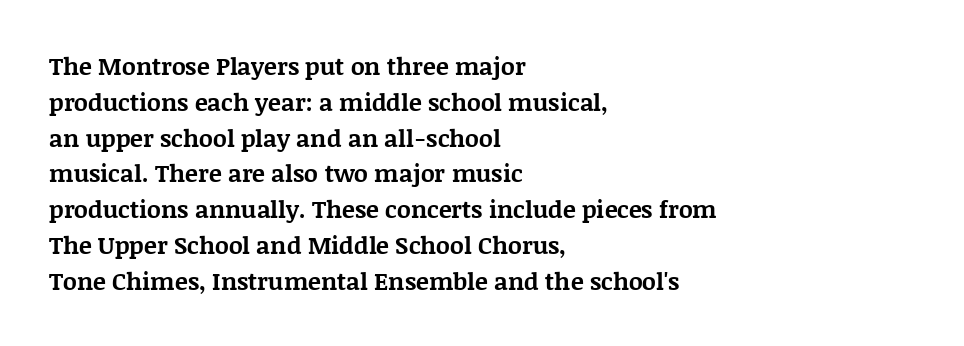
The image shows 24 px bold type, upright; set left-aligned, normal line spacing (1.49x), normal letter spacing, not underlined.
